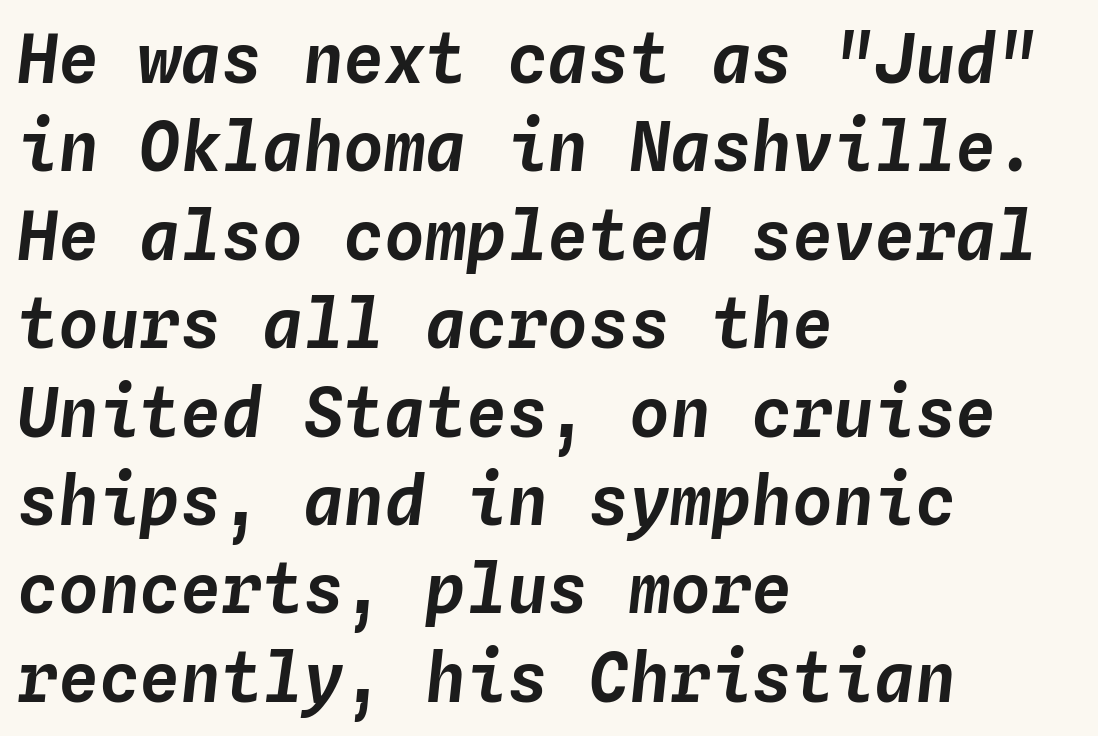
The image shows 68 px text type, italic (leaning right), monospaced; set left-aligned, normal line spacing (1.3x), normal letter spacing, not underlined; low stroke contrast and a medium x-height.
